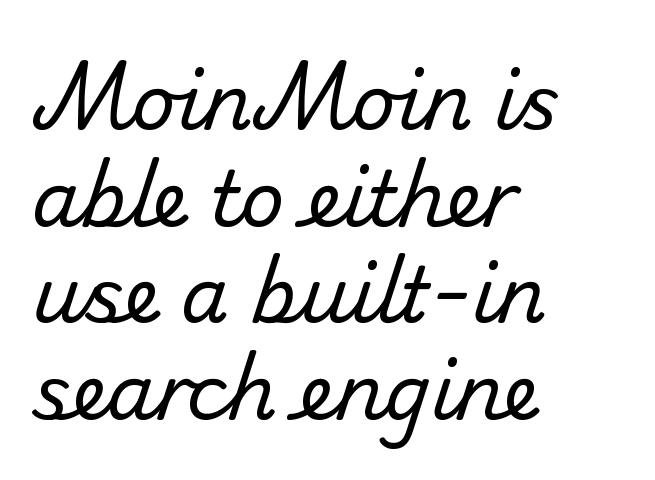
{"serif": "no", "bold": "no", "weight": "regular", "width": "normal", "stroke_contrast": "low", "x_height": "small", "monospaced": "no", "underline": "no", "align": "left", "line_spacing": "normal", "line_spacing_ratio": 1.27, "letter_spacing": "normal", "letter_spacing_em": 0.0, "glyph_px": 76}
